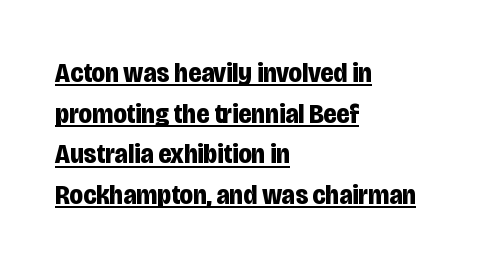
The image shows 28 px bold, condensed sans-serif type, upright; set left-aligned, normal line spacing (1.45x), normal letter spacing, underlined; low stroke contrast and a large x-height.
